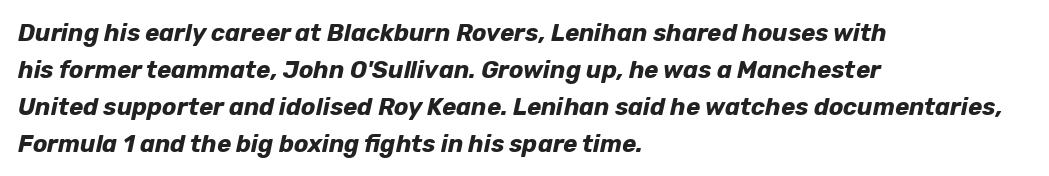
The image shows 24 px bold type, italic (leaning right); set left-aligned, normal line spacing (1.54x), normal letter spacing, not underlined.
